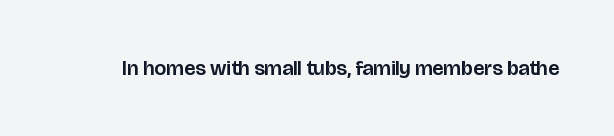
Q: Is the text italic (slanted)? A: No, it is upright.
Q: Is the text underlined? A: No.
Q: Is the spacing between letters normal or unusually wide? A: Normal.
